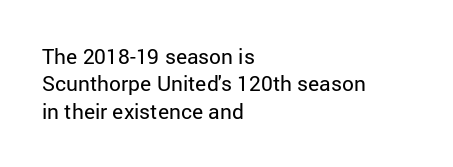
The image shows 21 px text type, upright; set left-aligned, normal line spacing (1.3x), normal letter spacing, not underlined.
